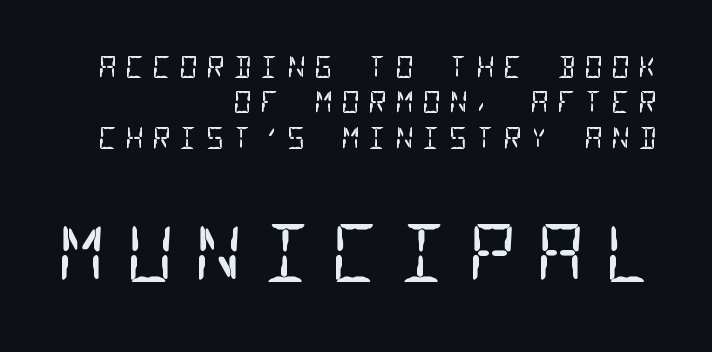
The image shows 76 px regular-weight, condensed sans-serif type, monospaced; set right-aligned, line spacing 1.18x, unusually wide letter spacing (+0.25 em), not underlined; the second (bottom) block is 2.53x larger; low stroke contrast and a large x-height.
